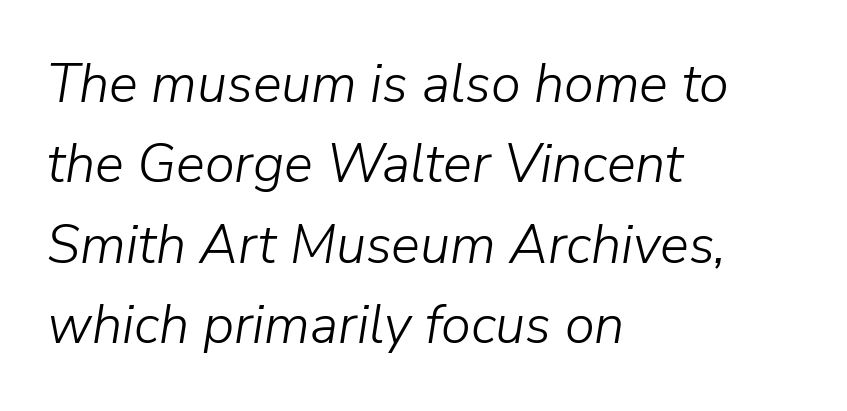
Q: Is the text bold? A: No.
Q: Is the text italic (slanted)? A: Yes, it leans right by about 9 degrees.
Q: Is the text underlined? A: No.
Q: How is the paragraph aligned? A: Left-aligned.
Q: Is the spacing between letters normal or unusually wide? A: Normal.
Q: Is the spacing between lines tight, normal or loose? A: Normal.
Q: Width (condensed, normal, or wide)? A: Normal.
Q: Stroke contrast? A: Low.
Q: x-height? A: Medium.
Q: Monospaced? A: No.
